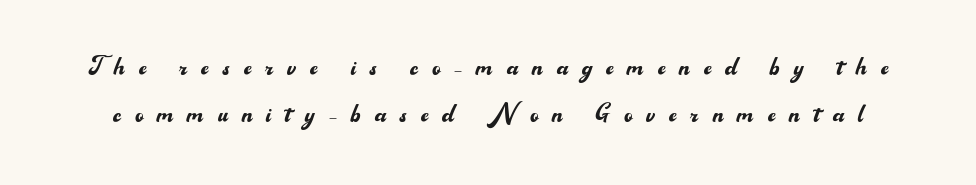
The area under the type is left untouched. A normal amount of white space separates one row of letters from the next. The face used here is proportionally spaced, like ordinary book or web type. Letters have the restrained weight of plain body copy at most. The typeface chosen for these lines omits serifs.
